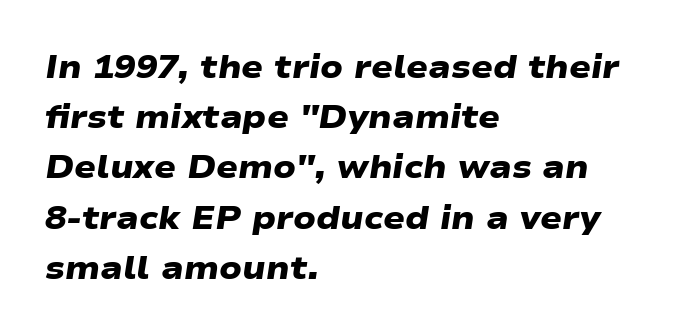
The image shows 32 px heavy, wide sans-serif type; set left-aligned, normal line spacing (1.57x), normal letter spacing, not underlined; low stroke contrast and a medium x-height.
